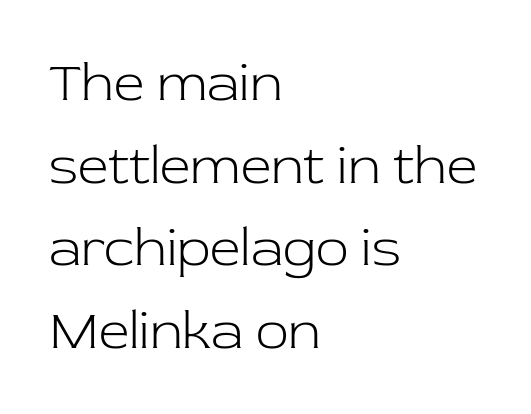
Q: Is the text bold? A: No.
Q: Is the text italic (slanted)? A: No, it is upright.
Q: Is the typeface a serif or a sans-serif typeface? A: Serif.
Q: Is the text underlined? A: No.
Q: How is the paragraph aligned? A: Left-aligned.
Q: Is the spacing between letters normal or unusually wide? A: Normal.
Q: Is the spacing between lines tight, normal or loose? A: Normal.
Q: Width (condensed, normal, or wide)? A: Normal.
Q: Stroke contrast? A: Low.
Q: x-height? A: Medium.
Q: Monospaced? A: No.
